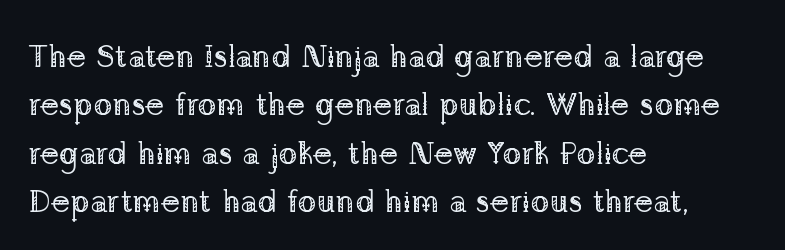
The image shows 32 px regular-weight serif type, upright; set left-aligned, normal line spacing (1.51x), normal letter spacing, not underlined; low stroke contrast and a medium x-height.
